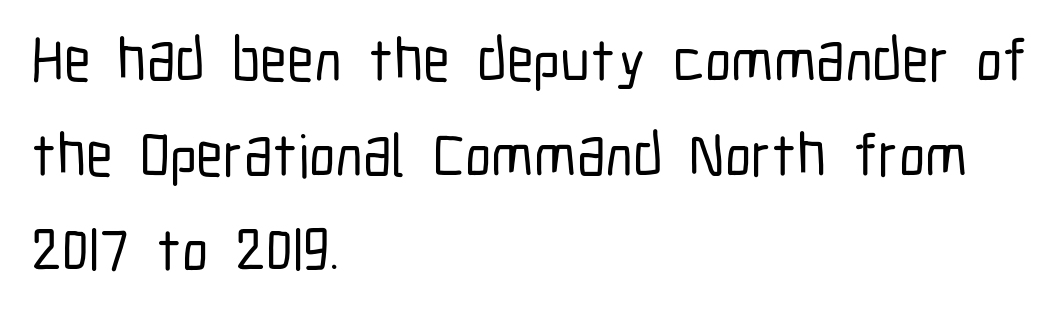
Where is the straight margin? On the left. The letterforms sit shoulder to shoulder at normal distance. This sample keeps an unexceptional amount of space between lines. The letters carry no serifs — their stems end cleanly without finishing strokes. Italic: no, the glyphs are upright roman. This sample has the flowing, uneven cadence of proportional lettering.
